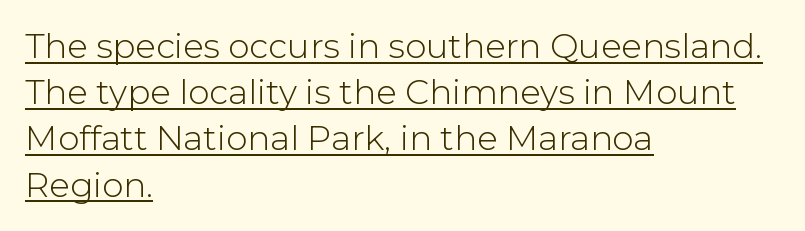
The rows are spaced the way most documents space them. The font is comparable to plain body text, perhaps lighter. The font family rendered here belongs to the sans-serif group. Here the designer chose a conventional face with non-uniform glyph widths. Layout note: lines flush left.
